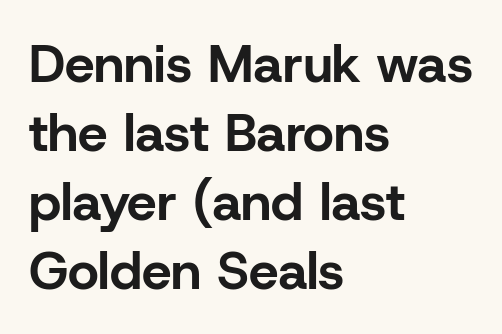
Each letter's strokes conclude bluntly, with no projecting serifs. This sample has the flowing, uneven cadence of proportional lettering. Is there any slant? The stems are plumb. How heavy is the stroke? Heavy — this is a bold. Is there much room between lines? A standard amount, neither cramped nor airy.
